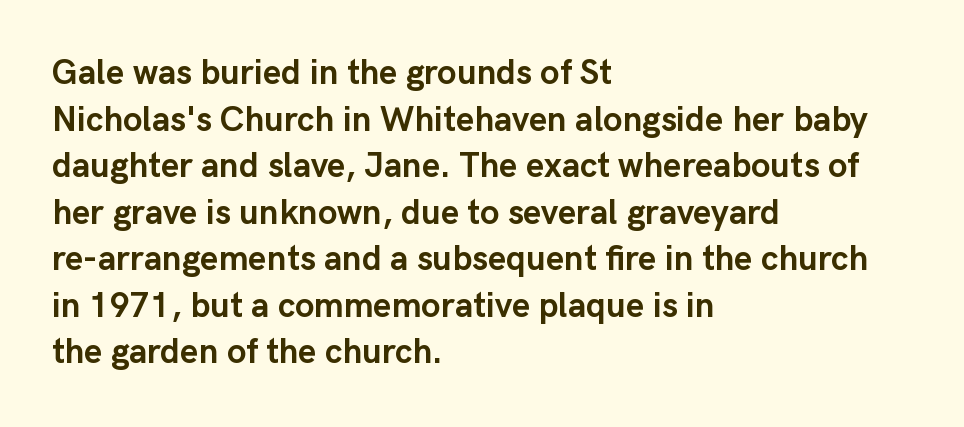
Q: Is the text bold? A: Yes.
Q: Is the text italic (slanted)? A: No, it is upright.
Q: Is the typeface a serif or a sans-serif typeface? A: Sans-serif.
Q: Is the text underlined? A: No.
Q: How is the paragraph aligned? A: Left-aligned.
Q: Is the spacing between letters normal or unusually wide? A: Normal.
Q: Is the spacing between lines tight, normal or loose? A: Normal.
Q: Width (condensed, normal, or wide)? A: Normal.
Q: Stroke contrast? A: Low.
Q: x-height? A: Medium.
Q: Monospaced? A: No.
